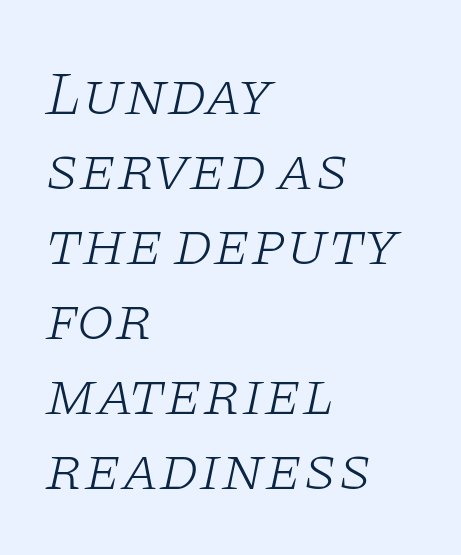
{"serif": "yes", "italic": "yes", "lean": "right", "slant_degrees": 11, "bold": "no", "weight": "light", "width": "wide", "stroke_contrast": "low", "x_height": "large", "monospaced": "no", "underline": "no", "align": "left", "line_spacing_ratio": 1.21, "letter_spacing": "normal", "letter_spacing_em": 0.0, "glyph_px": 62}
